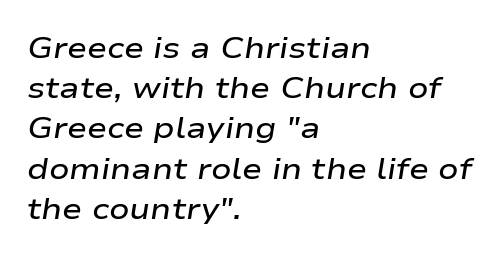
{"italic": "yes", "lean": "right", "slant_degrees": 9, "bold": "semi", "weight": "semibold", "width": "wide", "stroke_contrast": "low", "x_height": "medium", "monospaced": "no", "underline": "no", "align": "left", "line_spacing": "normal", "line_spacing_ratio": 1.34, "letter_spacing": "normal", "letter_spacing_em": 0.0, "glyph_px": 30}
